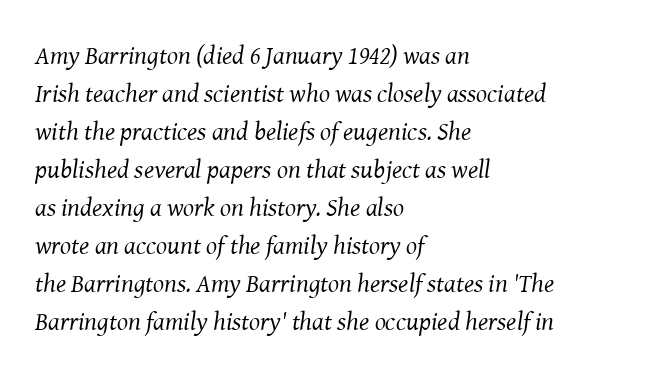
The image shows 26 px text type, italic (leaning right); set left-aligned, normal line spacing (1.46x), normal letter spacing, not underlined.
